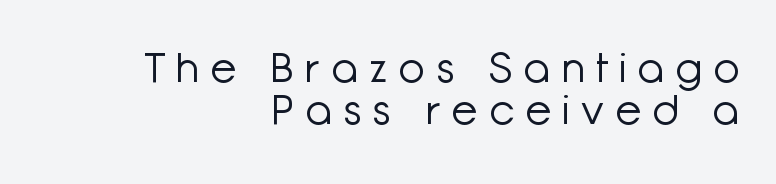
{"serif": "no", "italic": "no", "bold": "no", "weight": "light", "width": "normal", "stroke_contrast": "low", "x_height": "medium", "monospaced": "no", "underline": "no", "align": "right", "line_spacing": "tight", "line_spacing_ratio": 1.0, "letter_spacing": "wide", "letter_spacing_em": 0.29, "glyph_px": 42}
